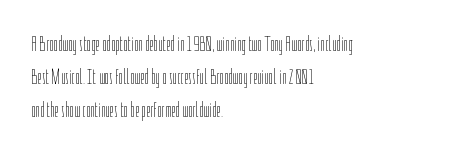
Q: Is the text bold? A: No.
Q: Is the text italic (slanted)? A: No, it is upright.
Q: Is the text underlined? A: No.
Q: How is the paragraph aligned? A: Left-aligned.
Q: Is the spacing between letters normal or unusually wide? A: Normal.
Q: Is the spacing between lines tight, normal or loose? A: Normal.
